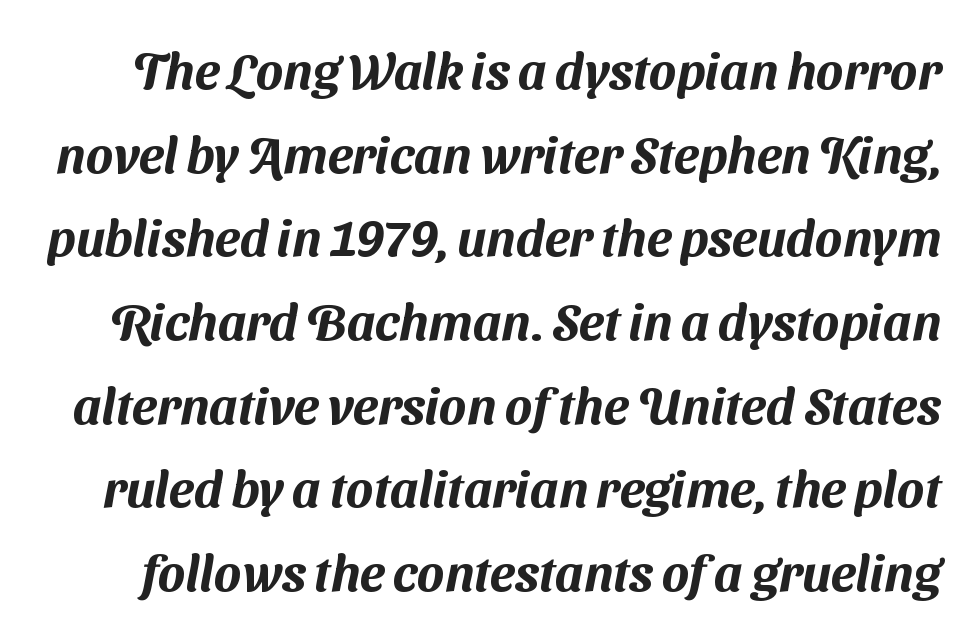
{"serif": "no", "width": "normal", "stroke_contrast": "medium", "x_height": "medium", "monospaced": "no", "underline": "no", "line_spacing": "normal", "line_spacing_ratio": 1.64, "letter_spacing": "normal", "letter_spacing_em": 0.0, "glyph_px": 51}
